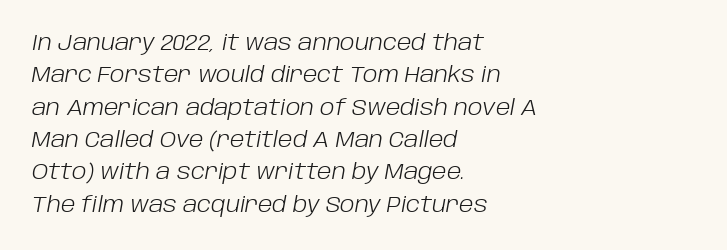
Q: Is the text bold? A: No.
Q: Is the text italic (slanted)? A: Yes, it leans right by about 10 degrees.
Q: Is the text underlined? A: No.
Q: How is the paragraph aligned? A: Left-aligned.
Q: Is the spacing between letters normal or unusually wide? A: Normal.
Q: Is the spacing between lines tight, normal or loose? A: Normal.
